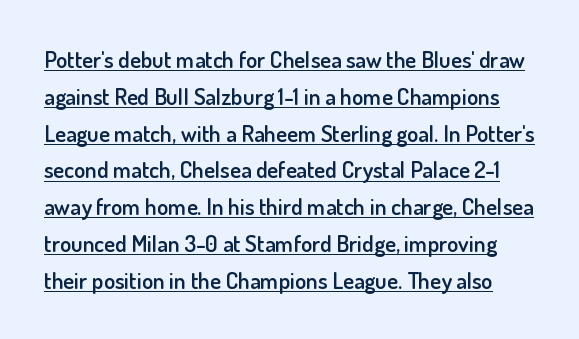
{"italic": "no", "bold": "semi", "underline": "yes", "line_spacing": "normal", "line_spacing_ratio": 1.6, "letter_spacing": "normal", "letter_spacing_em": 0.0, "glyph_px": 23}
